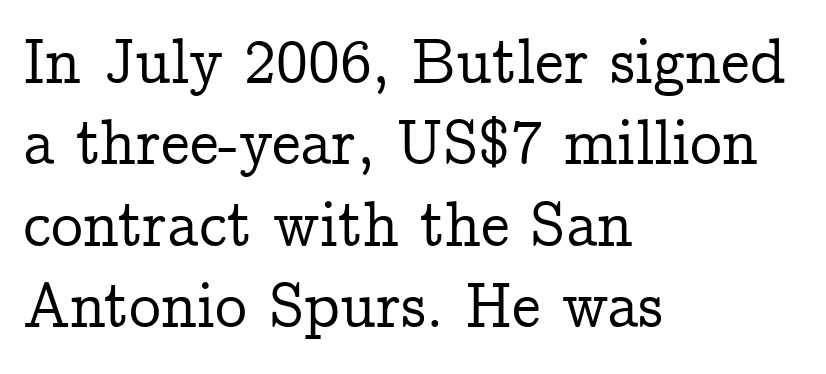
Q: Is the text italic (slanted)? A: No, it is upright.
Q: Is the typeface a serif or a sans-serif typeface? A: Serif.
Q: Is the text underlined? A: No.
Q: How is the paragraph aligned? A: Left-aligned.
Q: Is the spacing between letters normal or unusually wide? A: Normal.
Q: Is the spacing between lines tight, normal or loose? A: Normal.
Q: Width (condensed, normal, or wide)? A: Normal.
Q: Stroke contrast? A: Low.
Q: x-height? A: Medium.
Q: Monospaced? A: No.
